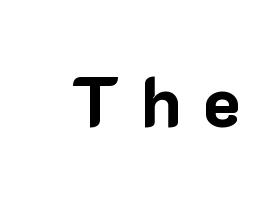
{"serif": "no", "italic": "no", "bold": "yes", "weight": "bold", "width": "normal", "stroke_contrast": "low", "x_height": "medium", "monospaced": "no", "underline": "no", "letter_spacing": "wide", "letter_spacing_em": 0.3, "glyph_px": 71}
